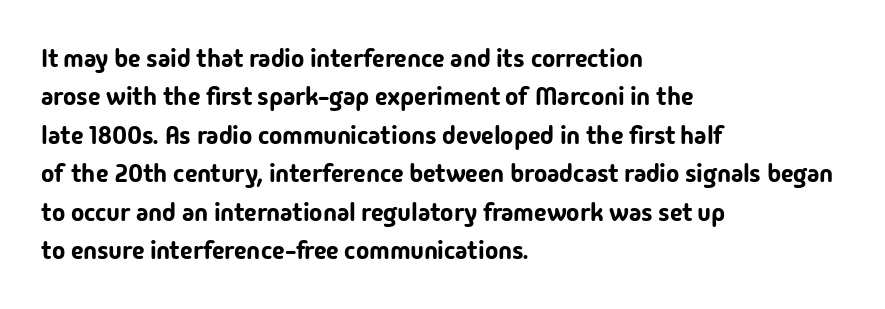
{"italic": "no", "underline": "no", "align": "left", "line_spacing": "normal", "line_spacing_ratio": 1.54, "letter_spacing": "normal", "letter_spacing_em": 0.0, "glyph_px": 25}
